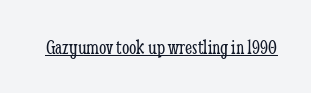
{"italic": "no", "bold": "no", "underline": "yes", "letter_spacing": "normal", "letter_spacing_em": 0.0, "glyph_px": 21}
